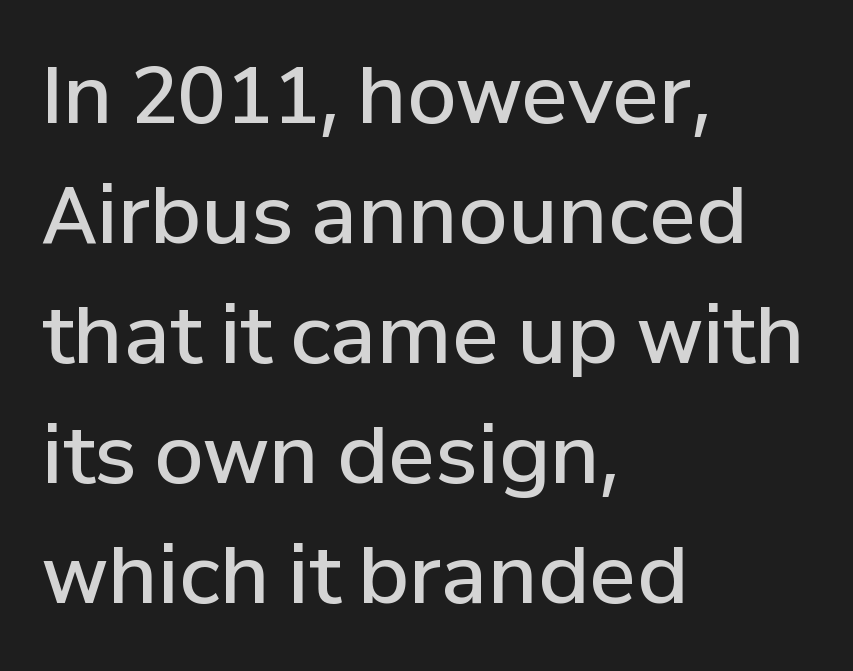
Q: Is the text bold? A: Semi-bold.
Q: Is the text italic (slanted)? A: No, it is upright.
Q: Is the typeface a serif or a sans-serif typeface? A: Sans-serif.
Q: Is the text underlined? A: No.
Q: How is the paragraph aligned? A: Left-aligned.
Q: Is the spacing between letters normal or unusually wide? A: Normal.
Q: Is the spacing between lines tight, normal or loose? A: Normal.
Q: Width (condensed, normal, or wide)? A: Normal.
Q: Stroke contrast? A: Low.
Q: x-height? A: Medium.
Q: Monospaced? A: No.
